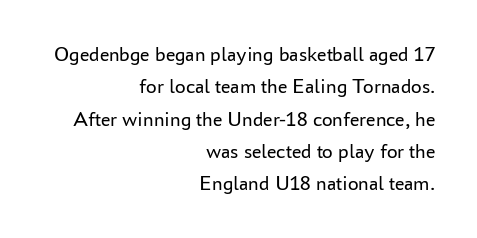
Reading down the block, your eye finds every line finishing at a fixed right position. The string is rendered with underlining switched off. Style check: upright. Each new line begins a customary step beneath the previous one. You could call the tracking neutral — neither tight nor loose.
